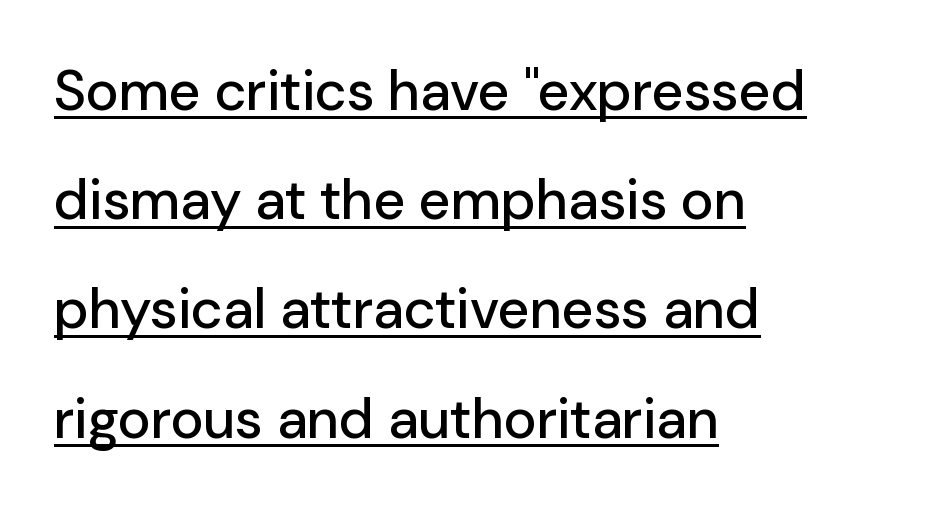
The image shows 56 px sans-serif type, upright; set left-aligned, loose line spacing (1.95x), normal letter spacing, underlined; low stroke contrast and a medium x-height.
